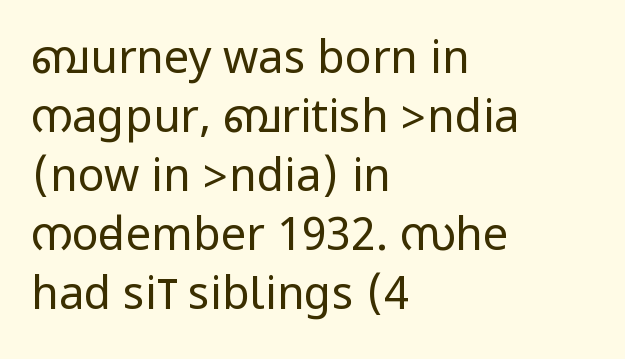
{"serif": "no", "italic": "no", "bold": "no", "weight": "regular", "width": "condensed", "stroke_contrast": "low", "underline": "no", "align": "left", "line_spacing": "normal", "line_spacing_ratio": 1.31, "letter_spacing": "normal", "letter_spacing_em": 0.0, "glyph_px": 45}
